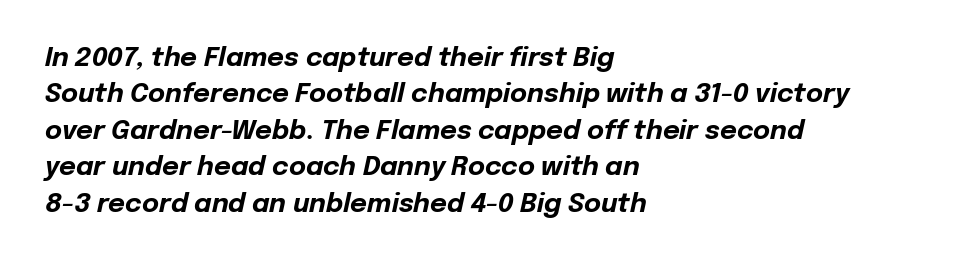
{"italic": "yes", "lean": "right", "slant_degrees": 12, "bold": "yes", "underline": "no", "align": "left", "line_spacing": "normal", "line_spacing_ratio": 1.4, "letter_spacing": "normal", "letter_spacing_em": 0.0, "glyph_px": 26}
